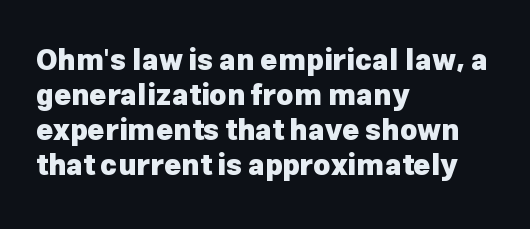
If you drew a line through each stem, it would be perfectly vertical. I'd call this a sans setting — the letters go barefoot. Caption: standard tracking, unaltered. Think of a printed novel: that variable character pitch is what you see here. The area under the type is left untouched.
